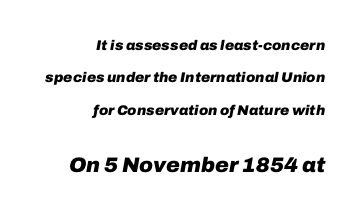
{"italic": "yes", "lean": "right", "slant_degrees": 10, "bold": "yes", "underline": "no", "align": "right", "line_spacing": "loose", "line_spacing_ratio": 2.32, "letter_spacing": "normal", "letter_spacing_em": 0.0, "larger_block": "second", "size_ratio": 1.5, "glyph_px": 21}
